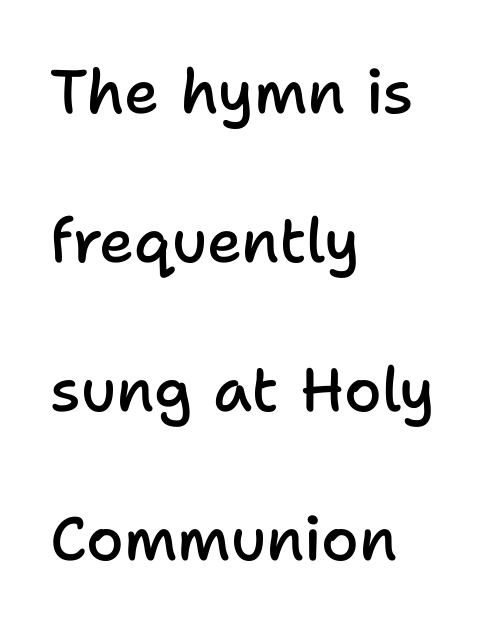
{"serif": "no", "italic": "no", "bold": "semi", "weight": "semibold", "width": "normal", "stroke_contrast": "low", "x_height": "medium", "monospaced": "no", "underline": "no", "align": "left", "line_spacing": "loose", "line_spacing_ratio": 2.44, "letter_spacing": "normal", "letter_spacing_em": 0.0, "glyph_px": 61}
